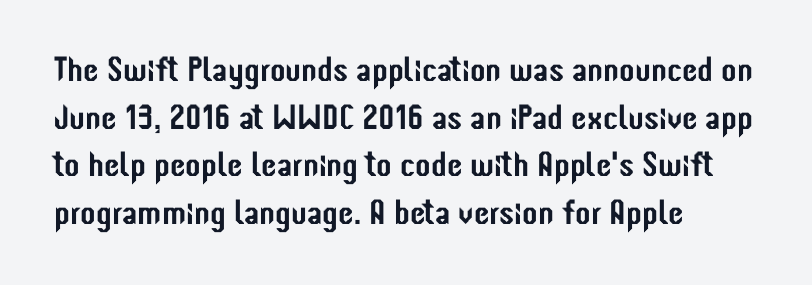
The letters sit at their default tracking, neither squeezed nor spread. Line spacing here is normal. Underlining? Definitely not there. Nope, no serifs anywhere on these letters.
